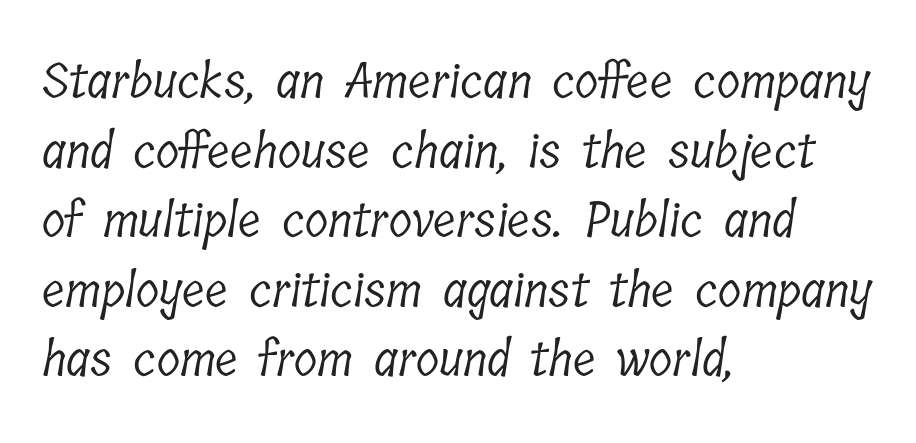
{"serif": "yes", "bold": "no", "weight": "light", "width": "condensed", "stroke_contrast": "low", "x_height": "medium", "monospaced": "no", "underline": "no", "align": "left", "line_spacing": "normal", "line_spacing_ratio": 1.45, "letter_spacing": "normal", "letter_spacing_em": 0.0, "glyph_px": 48}
